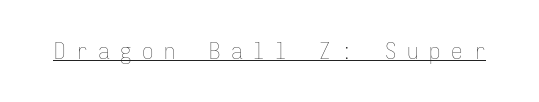
The image shows 23 px text type, upright; set unusually wide letter spacing (+0.46 em), underlined.
